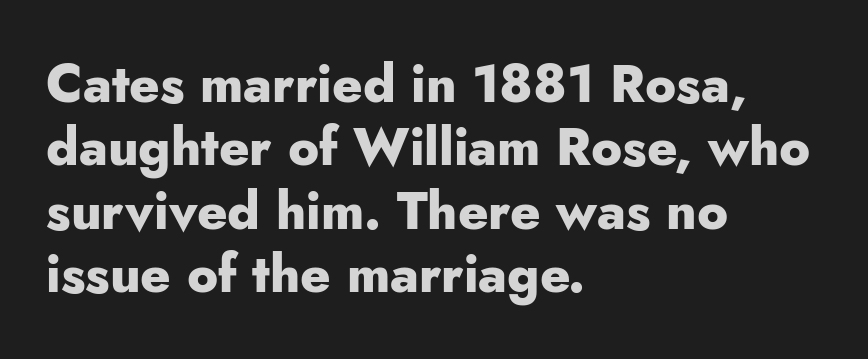
{"serif": "no", "italic": "no", "bold": "yes", "weight": "heavy", "width": "normal", "stroke_contrast": "low", "x_height": "small", "monospaced": "no", "underline": "no", "align": "left", "line_spacing_ratio": 1.22, "letter_spacing": "normal", "letter_spacing_em": 0.0, "glyph_px": 52}
